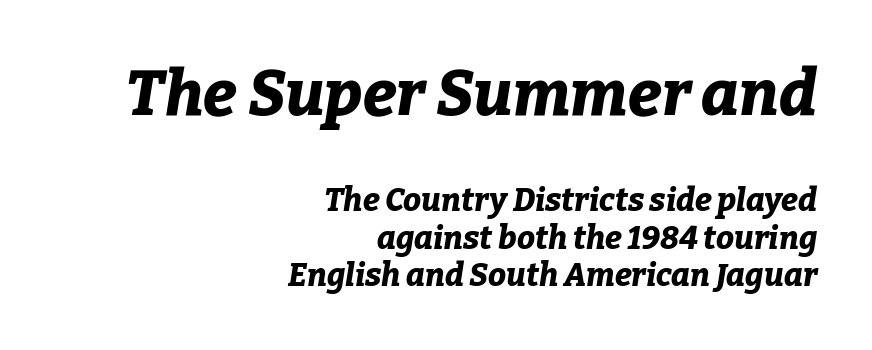
The image shows 64 px bold type, italic (leaning right); set right-aligned, line spacing 1.17x, normal letter spacing, not underlined; the first (top) block is 2.0x larger; low stroke contrast and a medium x-height.
